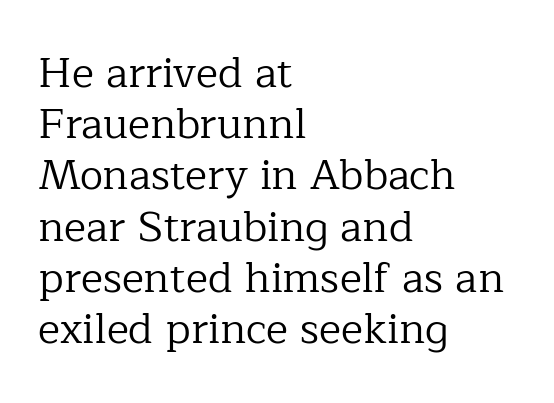
Character widths vary here, with narrow letters taking less room than wide ones. Check the space under the baseline: it is left empty. A light-to-regular cut is what we see here. No italicization has been applied; the sample stays upright.
